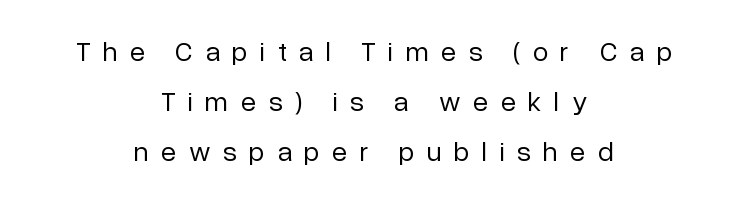
Teacher's note: observe the equal gaps on both sides — that is centered alignment. Substantial extra tracking has been applied to these lines. Words float on clear page, feet unadorned. The passage shown is typeset with a sans-serif family.
